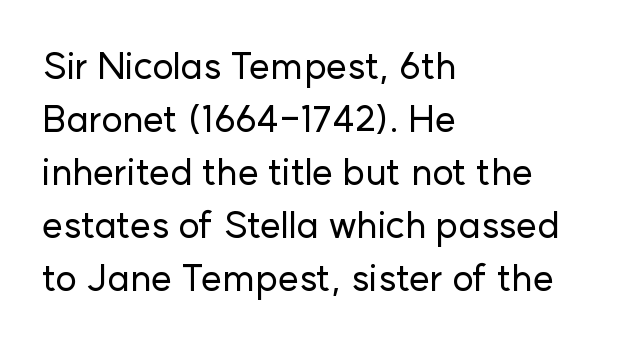
{"serif": "no", "italic": "no", "width": "normal", "stroke_contrast": "low", "x_height": "medium", "monospaced": "no", "underline": "no", "align": "left", "line_spacing": "normal", "line_spacing_ratio": 1.43, "letter_spacing": "normal", "letter_spacing_em": 0.0, "glyph_px": 37}
